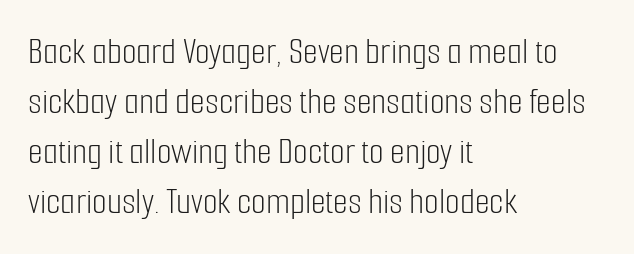
Q: Is the text bold? A: No.
Q: Is the text italic (slanted)? A: No, it is upright.
Q: Is the typeface a serif or a sans-serif typeface? A: Sans-serif.
Q: Is the text underlined? A: No.
Q: How is the paragraph aligned? A: Left-aligned.
Q: Is the spacing between letters normal or unusually wide? A: Normal.
Q: Is the spacing between lines tight, normal or loose? A: Normal.
Q: Width (condensed, normal, or wide)? A: Condensed.
Q: Stroke contrast? A: Low.
Q: x-height? A: Medium.
Q: Monospaced? A: No.
